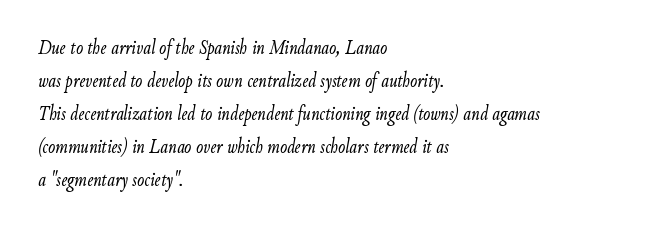
Q: Is the text bold? A: No.
Q: Is the text italic (slanted)? A: Yes, it leans right by about 9 degrees.
Q: Is the text underlined? A: No.
Q: How is the paragraph aligned? A: Left-aligned.
Q: Is the spacing between letters normal or unusually wide? A: Normal.
Q: Is the spacing between lines tight, normal or loose? A: Normal.
